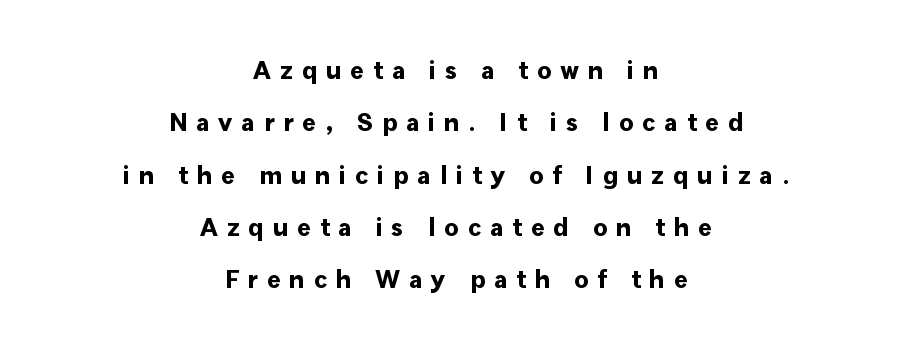
The image shows 26 px bold type, upright; set centered, loose line spacing (2.01x), unusually wide letter spacing (+0.34 em), not underlined.
